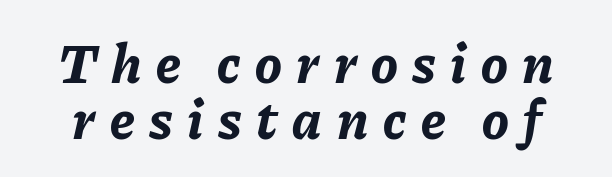
This sample uses an oblique cut, with every glyph tilted off the vertical. The face used here is proportionally spaced, like ordinary book or web type. Leading: reduced. Students, note that the glyphs here are deliberately spaced far apart. Compared with an ordinary text face, these strokes are far heavier — a full bold.
